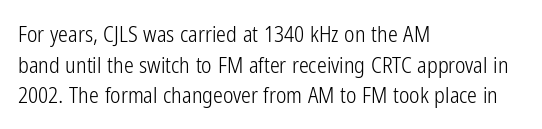
Q: Is the text bold? A: No.
Q: Is the text italic (slanted)? A: No, it is upright.
Q: Is the text underlined? A: No.
Q: How is the paragraph aligned? A: Left-aligned.
Q: Is the spacing between letters normal or unusually wide? A: Normal.
Q: Is the spacing between lines tight, normal or loose? A: Normal.
